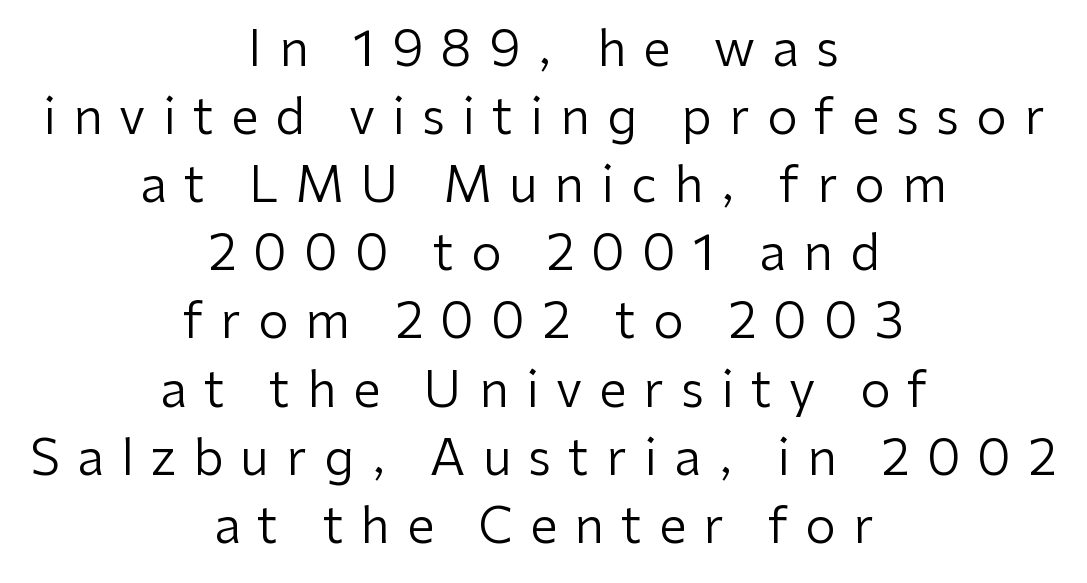
Q: Is the text bold? A: No.
Q: Is the text italic (slanted)? A: No, it is upright.
Q: Is the typeface a serif or a sans-serif typeface? A: Sans-serif.
Q: Is the text underlined? A: No.
Q: How is the paragraph aligned? A: Centered.
Q: Is the spacing between letters normal or unusually wide? A: Unusually wide.
Q: Is the spacing between lines tight, normal or loose? A: Normal.
Q: Width (condensed, normal, or wide)? A: Normal.
Q: Stroke contrast? A: Low.
Q: x-height? A: Medium.
Q: Monospaced? A: No.
